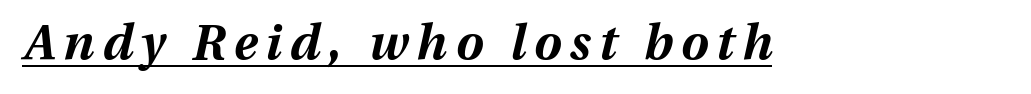
{"italic": "yes", "lean": "right", "slant_degrees": 13, "bold": "yes", "weight": "bold", "width": "normal", "stroke_contrast": "medium", "x_height": "medium", "monospaced": "no", "underline": "yes", "glyph_px": 49}
